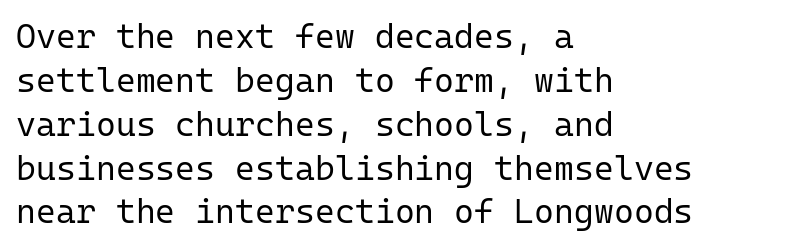
Q: Is the text bold? A: No.
Q: Is the text italic (slanted)? A: No, it is upright.
Q: Is the typeface a serif or a sans-serif typeface? A: Sans-serif.
Q: Is the text underlined? A: No.
Q: How is the paragraph aligned? A: Left-aligned.
Q: Is the spacing between letters normal or unusually wide? A: Normal.
Q: Is the spacing between lines tight, normal or loose? A: Normal.
Q: Width (condensed, normal, or wide)? A: Normal.
Q: Stroke contrast? A: Low.
Q: x-height? A: Medium.
Q: Monospaced? A: Yes.
